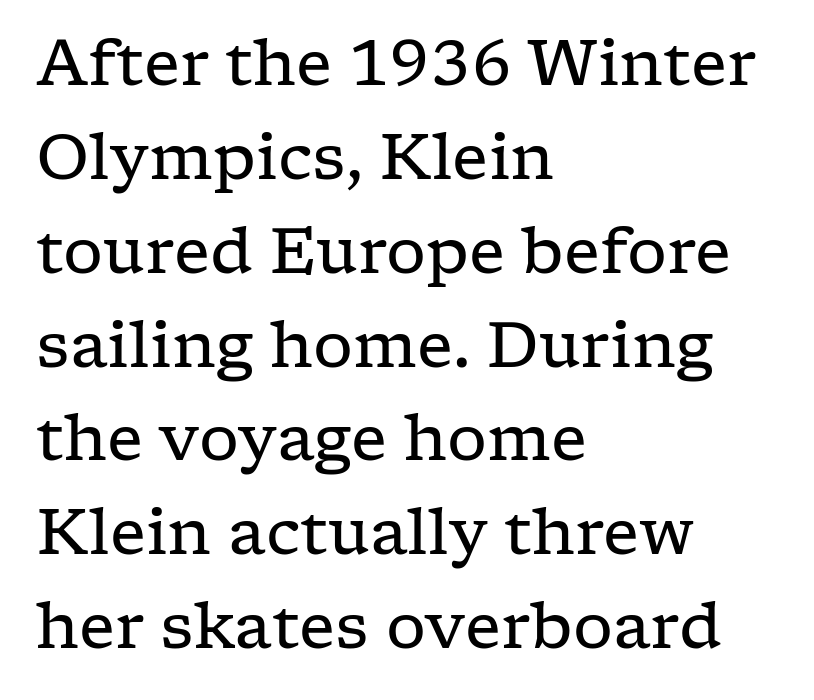
{"serif": "yes", "italic": "no", "bold": "no", "weight": "regular", "width": "wide", "stroke_contrast": "low", "x_height": "medium", "monospaced": "no", "underline": "no", "align": "left", "line_spacing": "normal", "line_spacing_ratio": 1.49, "letter_spacing": "normal", "letter_spacing_em": 0.0, "glyph_px": 63}
